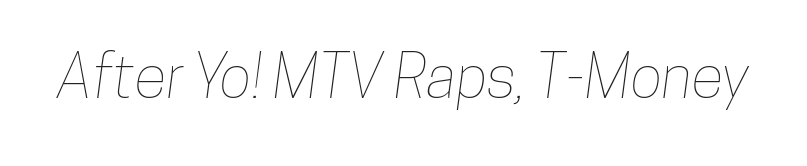
Is the letter spacing exaggerated? No — it looks like the ordinary default. Looks like regular typesetting: each glyph gets only the width it needs. Lines of text with bare space underneath.
